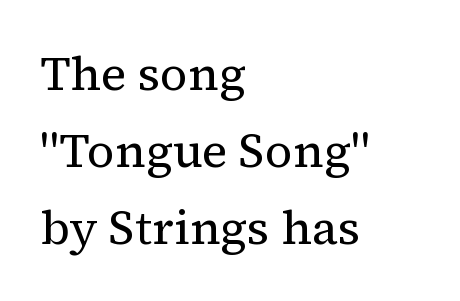
{"serif": "yes", "italic": "no", "bold": "no", "weight": "regular", "width": "normal", "stroke_contrast": "medium", "x_height": "medium", "monospaced": "no", "underline": "no", "align": "left", "line_spacing": "normal", "line_spacing_ratio": 1.6, "letter_spacing": "normal", "letter_spacing_em": 0.0, "glyph_px": 48}
